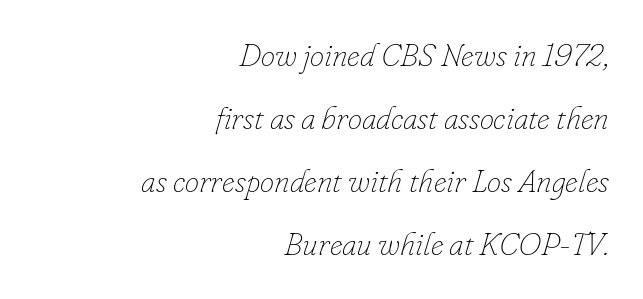
The image shows 32 px thin type, italic (leaning right); set right-aligned, loose line spacing (1.97x), normal letter spacing, not underlined; low stroke contrast and a small x-height.
